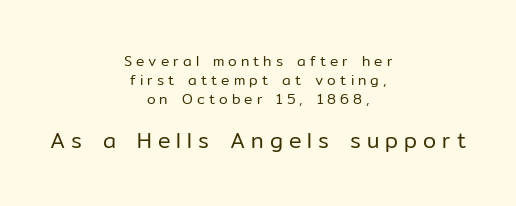
{"italic": "no", "bold": "no", "underline": "no", "align": "center", "line_spacing": "normal", "line_spacing_ratio": 1.36, "letter_spacing": "wide", "letter_spacing_em": 0.29, "larger_block": "second", "size_ratio": 1.5, "glyph_px": 21}
